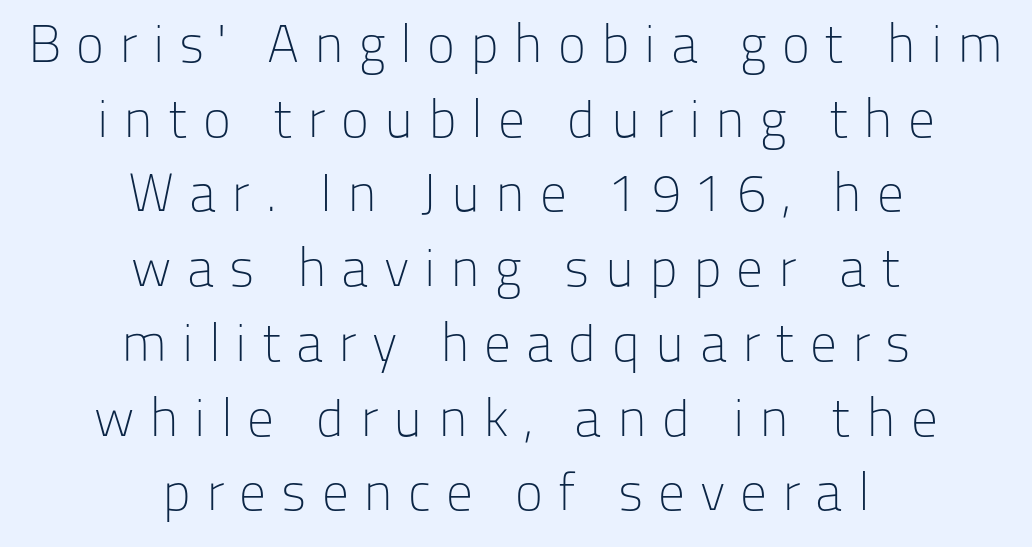
{"serif": "no", "italic": "no", "bold": "no", "weight": "light", "width": "normal", "stroke_contrast": "low", "x_height": "medium", "monospaced": "no", "underline": "no", "align": "center", "line_spacing": "normal", "line_spacing_ratio": 1.41, "letter_spacing": "wide", "letter_spacing_em": 0.28, "glyph_px": 53}
